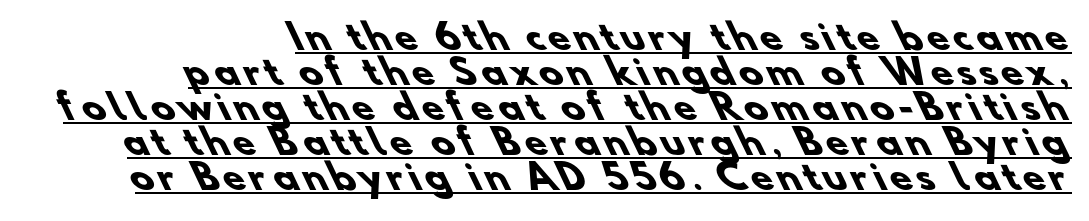
{"serif": "no", "bold": "yes", "weight": "heavy", "width": "normal", "stroke_contrast": "low", "x_height": "small", "monospaced": "no", "underline": "yes", "align": "right", "line_spacing": "tight", "line_spacing_ratio": 1.0, "glyph_px": 35}
